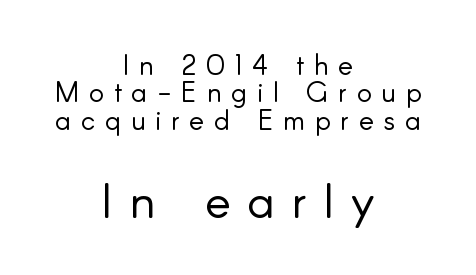
{"serif": "no", "italic": "no", "bold": "no", "weight": "light", "width": "normal", "stroke_contrast": "low", "x_height": "small", "monospaced": "no", "underline": "no", "align": "center", "line_spacing": "tight", "line_spacing_ratio": 0.98, "letter_spacing": "wide", "letter_spacing_em": 0.35, "larger_block": "second", "size_ratio": 1.75, "glyph_px": 49}
